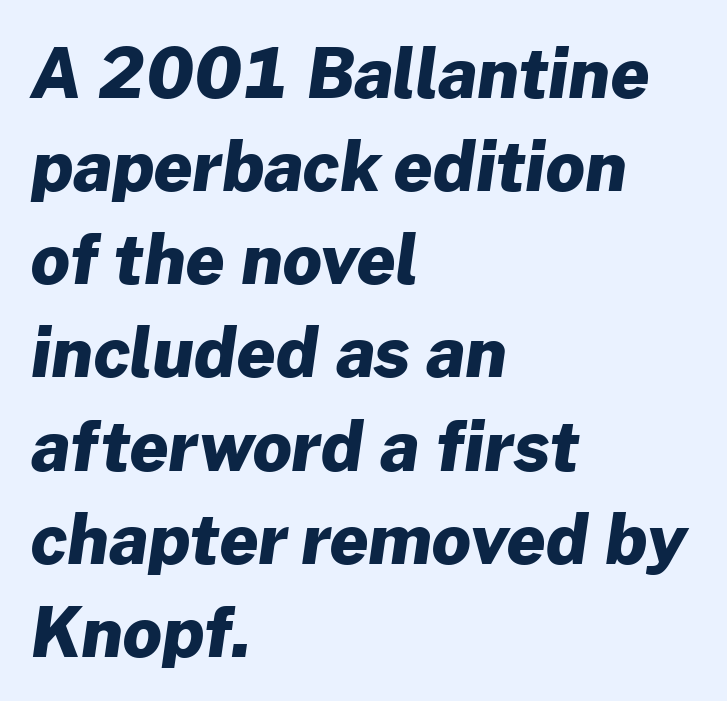
Q: Is the text bold? A: Yes.
Q: Is the typeface a serif or a sans-serif typeface? A: Sans-serif.
Q: Is the text underlined? A: No.
Q: How is the paragraph aligned? A: Left-aligned.
Q: Is the spacing between letters normal or unusually wide? A: Normal.
Q: Is the spacing between lines tight, normal or loose? A: Normal.
Q: Width (condensed, normal, or wide)? A: Normal.
Q: Stroke contrast? A: Low.
Q: x-height? A: Medium.
Q: Monospaced? A: No.
